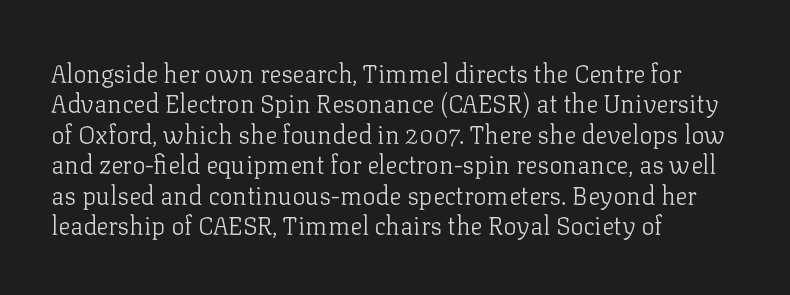
{"italic": "no", "bold": "no", "underline": "no", "align": "left", "line_spacing_ratio": 1.22, "letter_spacing": "normal", "letter_spacing_em": 0.0, "glyph_px": 25}
